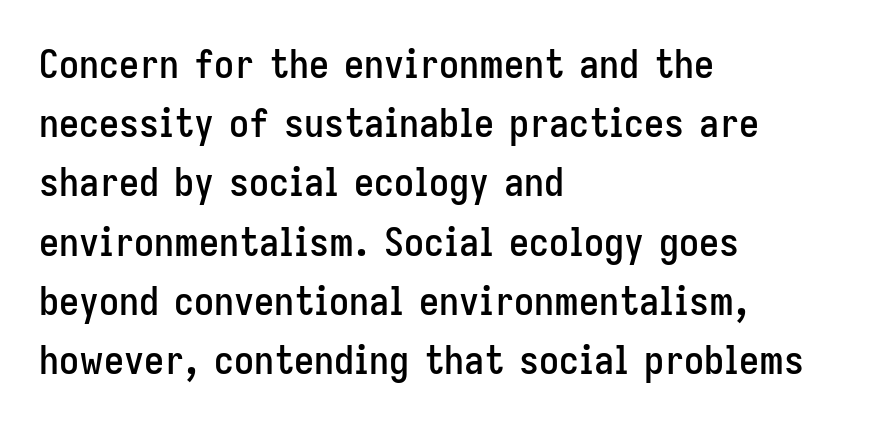
Q: Is the text italic (slanted)? A: No, it is upright.
Q: Is the typeface a serif or a sans-serif typeface? A: Sans-serif.
Q: Is the text underlined? A: No.
Q: How is the paragraph aligned? A: Left-aligned.
Q: Is the spacing between letters normal or unusually wide? A: Normal.
Q: Is the spacing between lines tight, normal or loose? A: Normal.
Q: Width (condensed, normal, or wide)? A: Condensed.
Q: Stroke contrast? A: Low.
Q: x-height? A: Medium.
Q: Monospaced? A: No.
